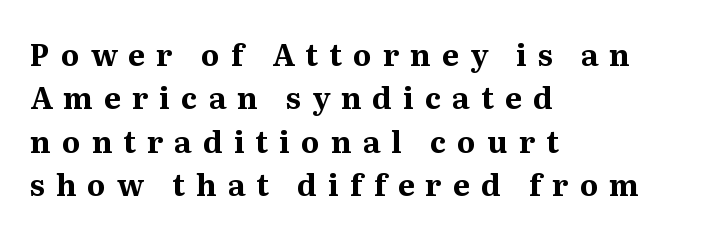
{"serif": "yes", "italic": "no", "bold": "yes", "weight": "bold", "width": "normal", "stroke_contrast": "medium", "x_height": "medium", "monospaced": "no", "underline": "no", "align": "left", "line_spacing": "normal", "line_spacing_ratio": 1.45, "letter_spacing": "wide", "letter_spacing_em": 0.37, "glyph_px": 30}
